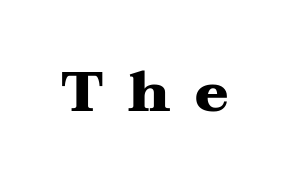
{"serif": "yes", "italic": "no", "bold": "yes", "weight": "heavy", "width": "wide", "stroke_contrast": "medium", "x_height": "medium", "monospaced": "no", "underline": "no", "letter_spacing": "wide", "letter_spacing_em": 0.44, "glyph_px": 56}
